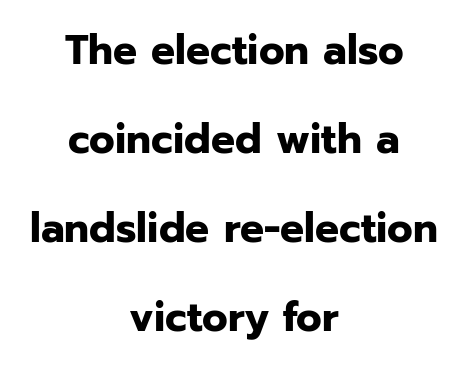
Q: Is the text bold? A: Yes.
Q: Is the text italic (slanted)? A: No, it is upright.
Q: Is the typeface a serif or a sans-serif typeface? A: Sans-serif.
Q: Is the text underlined? A: No.
Q: How is the paragraph aligned? A: Centered.
Q: Is the spacing between letters normal or unusually wide? A: Normal.
Q: Is the spacing between lines tight, normal or loose? A: Loose.
Q: Width (condensed, normal, or wide)? A: Normal.
Q: Stroke contrast? A: Low.
Q: x-height? A: Medium.
Q: Monospaced? A: No.
